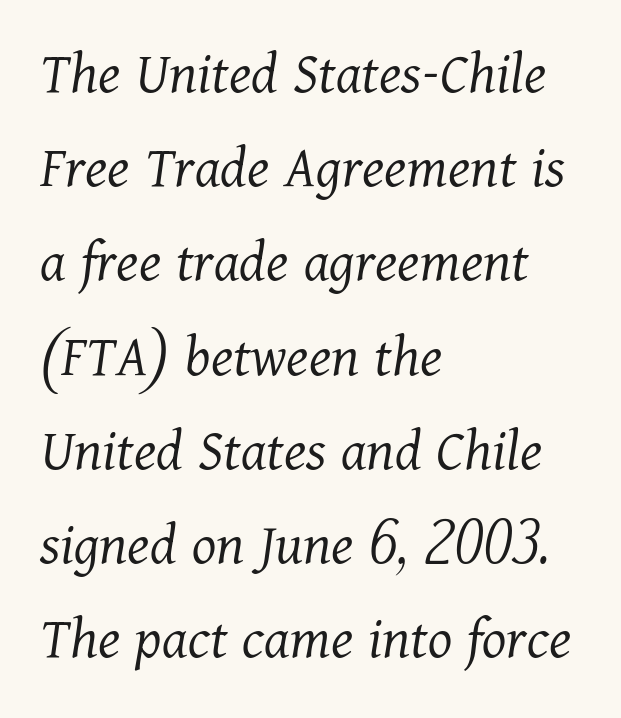
Q: Is the text bold? A: No.
Q: Is the text italic (slanted)? A: Yes, it leans right by about 11 degrees.
Q: Is the typeface a serif or a sans-serif typeface? A: Serif.
Q: Is the text underlined? A: No.
Q: How is the paragraph aligned? A: Left-aligned.
Q: Is the spacing between letters normal or unusually wide? A: Normal.
Q: Is the spacing between lines tight, normal or loose? A: Normal.
Q: Width (condensed, normal, or wide)? A: Normal.
Q: Stroke contrast? A: Medium.
Q: x-height? A: Medium.
Q: Monospaced? A: No.
